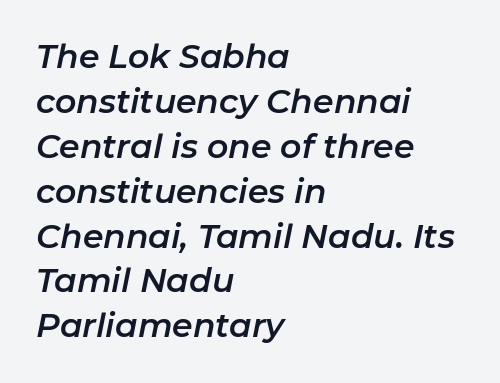
Q: Is the text italic (slanted)? A: Yes, it leans right by about 11 degrees.
Q: Is the text underlined? A: No.
Q: How is the paragraph aligned? A: Left-aligned.
Q: Is the spacing between letters normal or unusually wide? A: Normal.
Q: Is the spacing between lines tight, normal or loose? A: Normal.
Q: Width (condensed, normal, or wide)? A: Normal.
Q: Stroke contrast? A: Low.
Q: x-height? A: Medium.
Q: Monospaced? A: No.
